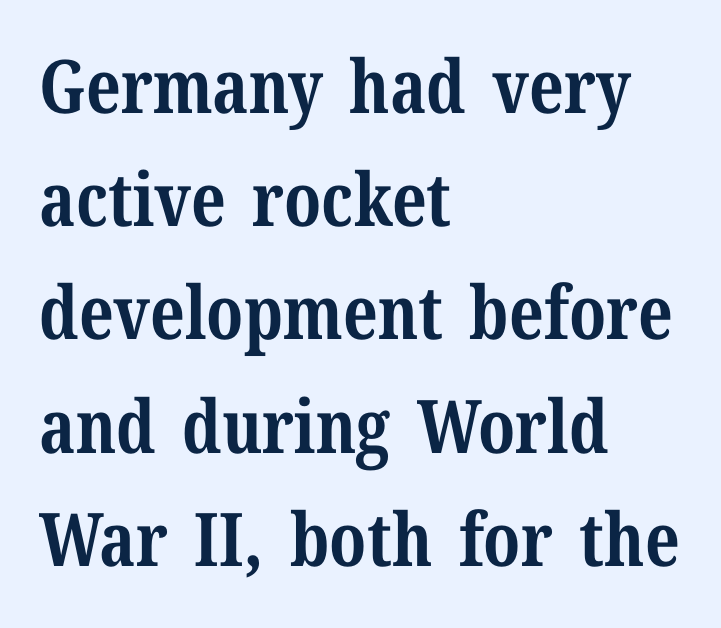
The image shows 74 px bold serif type, upright; set left-aligned, normal line spacing (1.53x), normal letter spacing, not underlined; medium stroke contrast and a medium x-height.
